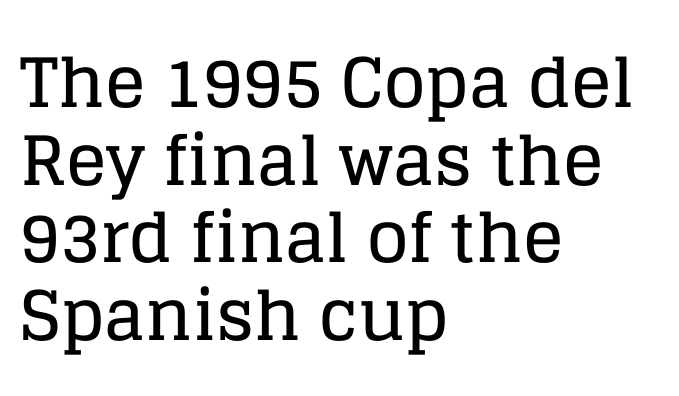
{"serif": "yes", "italic": "no", "width": "normal", "stroke_contrast": "low", "x_height": "large", "monospaced": "no", "underline": "no", "align": "left", "line_spacing": "tight", "line_spacing_ratio": 1.14, "letter_spacing": "normal", "letter_spacing_em": 0.0, "glyph_px": 68}
